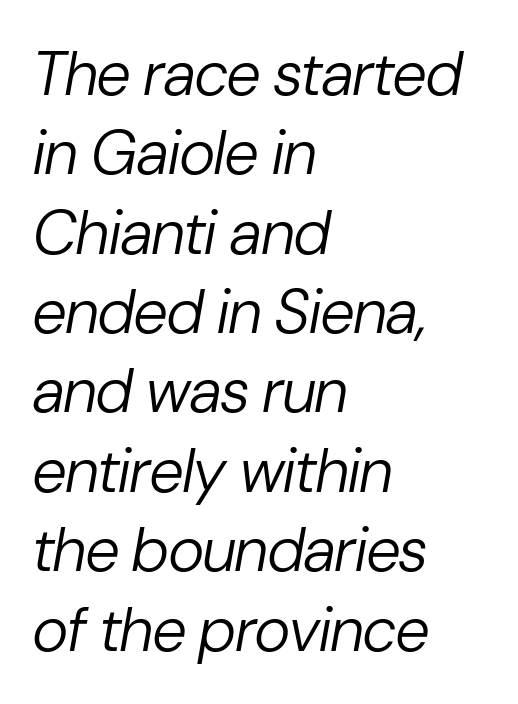
{"italic": "yes", "lean": "right", "slant_degrees": 10, "bold": "no", "weight": "regular", "width": "normal", "stroke_contrast": "low", "x_height": "medium", "monospaced": "no", "underline": "no", "align": "left", "line_spacing": "normal", "line_spacing_ratio": 1.28, "letter_spacing": "normal", "letter_spacing_em": 0.0, "glyph_px": 62}
